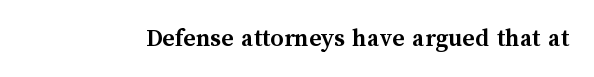
{"italic": "no", "bold": "yes", "underline": "no", "letter_spacing": "normal", "letter_spacing_em": 0.0, "glyph_px": 26}
